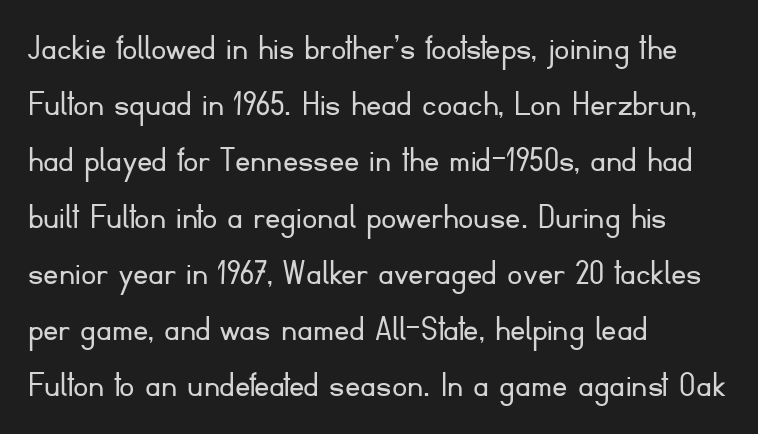
Q: Is the text bold? A: No.
Q: Is the text italic (slanted)? A: No, it is upright.
Q: Is the typeface a serif or a sans-serif typeface? A: Sans-serif.
Q: Is the text underlined? A: No.
Q: How is the paragraph aligned? A: Left-aligned.
Q: Is the spacing between letters normal or unusually wide? A: Normal.
Q: Is the spacing between lines tight, normal or loose? A: Normal.
Q: Width (condensed, normal, or wide)? A: Normal.
Q: Stroke contrast? A: Low.
Q: x-height? A: Small.
Q: Monospaced? A: No.
